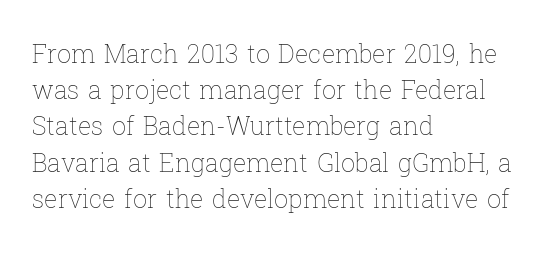
The cut favours lightness, reaching ordinary text weight at its darkest. Left-aligned paragraph, ragged on the right. There is no visible air inserted between adjacent glyphs. Has an underline been added? It has not. Upright lettering throughout. Leading matches the norm, producing a regular column.
